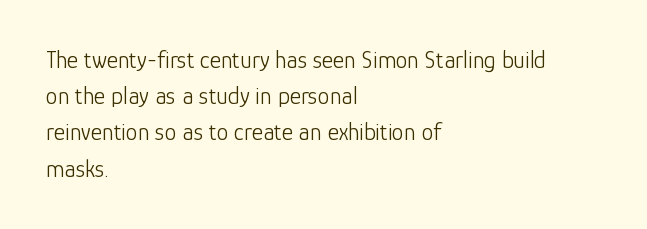
The image shows 24 px text type, upright; set left-aligned, normal line spacing (1.51x), normal letter spacing, not underlined.
